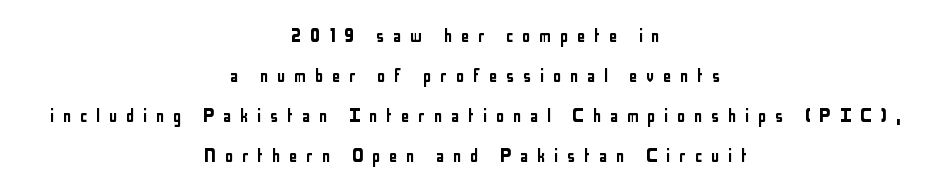
The image shows 21 px text type, upright; set centered, loose line spacing (1.9x), unusually wide letter spacing (+0.41 em), not underlined.
